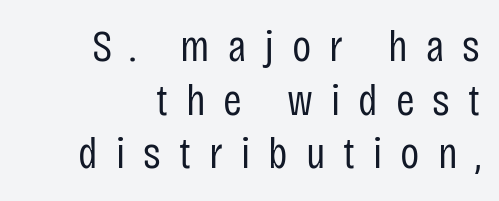
Q: Is the text bold? A: No.
Q: Is the text italic (slanted)? A: No, it is upright.
Q: Is the typeface a serif or a sans-serif typeface? A: Sans-serif.
Q: Is the text underlined? A: No.
Q: How is the paragraph aligned? A: Right-aligned.
Q: Is the spacing between letters normal or unusually wide? A: Unusually wide.
Q: Width (condensed, normal, or wide)? A: Condensed.
Q: Stroke contrast? A: Low.
Q: x-height? A: Large.
Q: Monospaced? A: No.
